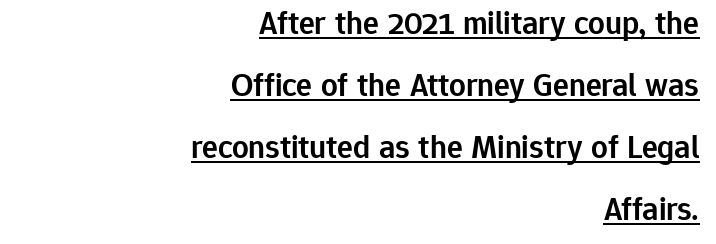
Every letter is mildly thick-stroked: semibold rather than bold. Students, note that the glyphs here touch the page at normal intervals. A flush-right, rag-left setting is used for this passage. Check the space under the baseline: a stroke is drawn there.
